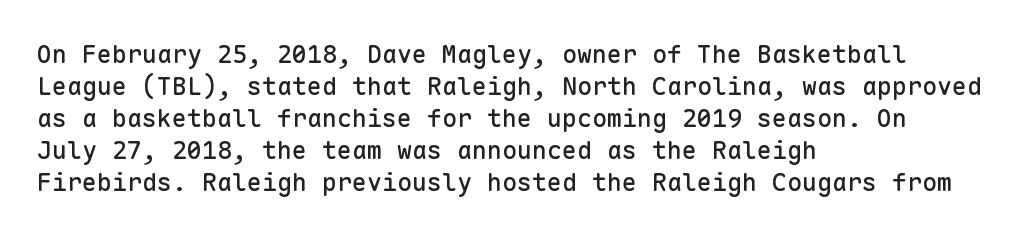
Q: Is the text italic (slanted)? A: No, it is upright.
Q: Is the text underlined? A: No.
Q: How is the paragraph aligned? A: Left-aligned.
Q: Is the spacing between letters normal or unusually wide? A: Normal.
Q: Is the spacing between lines tight, normal or loose? A: Normal.
